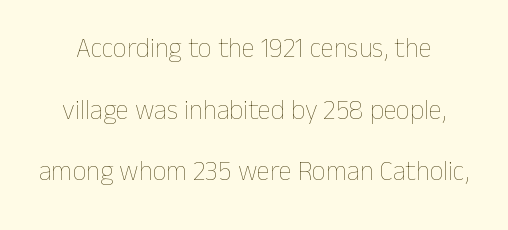
The image shows 27 px text type, upright; set loose line spacing (2.28x), normal letter spacing, not underlined.
